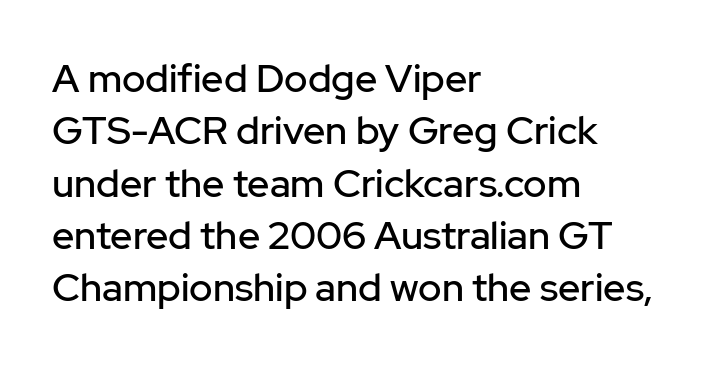
The image shows 39 px sans-serif type, upright; set left-aligned, normal line spacing (1.34x), normal letter spacing, not underlined; low stroke contrast and a medium x-height.
